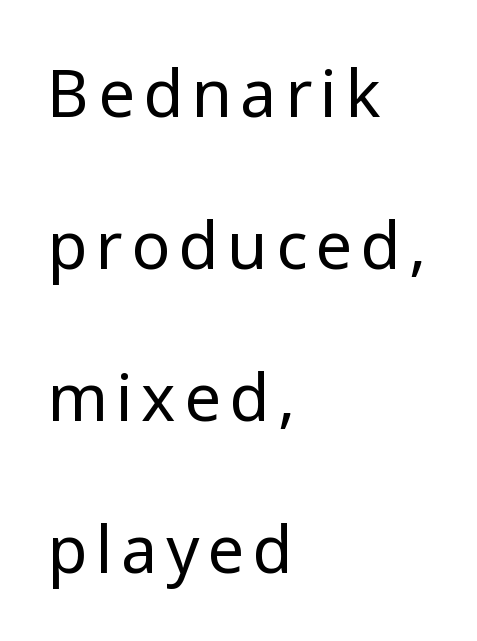
Q: Is the text bold? A: No.
Q: Is the text italic (slanted)? A: No, it is upright.
Q: Is the typeface a serif or a sans-serif typeface? A: Sans-serif.
Q: Is the text underlined? A: No.
Q: How is the paragraph aligned? A: Left-aligned.
Q: Is the spacing between lines tight, normal or loose? A: Loose.
Q: Width (condensed, normal, or wide)? A: Normal.
Q: Stroke contrast? A: Low.
Q: x-height? A: Medium.
Q: Monospaced? A: No.
